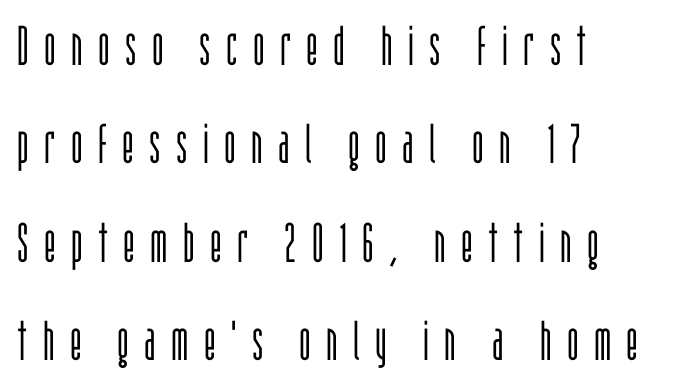
The specimen omits any rule beneath the text block's lines. Weight: in the light-to-regular range. Looks like regular typesetting: each glyph gets only the width it needs. If you drew a line through each stem, it would be perfectly vertical.
